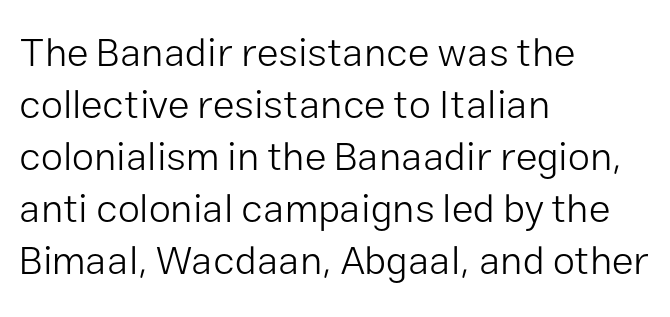
Each word holds together tightly as a unit, with standard inter-letter gaps. You can tell it's not italic because the verticals are truly vertical. Has an underline been added? It has not. Vertically, the passage feels balanced, rows spaced as you'd expect.
